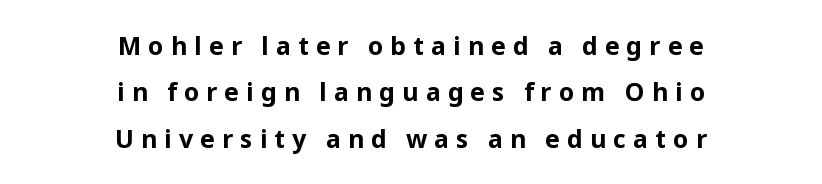
Q: Is the text bold? A: Yes.
Q: Is the text italic (slanted)? A: No, it is upright.
Q: Is the text underlined? A: No.
Q: How is the paragraph aligned? A: Centered.
Q: Is the spacing between letters normal or unusually wide? A: Unusually wide.
